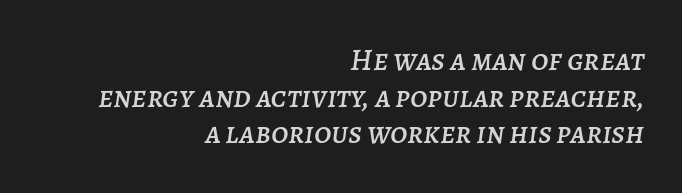
The rendering uses natural spacing where letterforms have individual widths. Italic: yes, the glyphs are oblique. Characters follow at the spacing the type designer built in. Honestly, there is no underline to notice here at all. Horizontally, the lines are justified to the trailing edge only.
